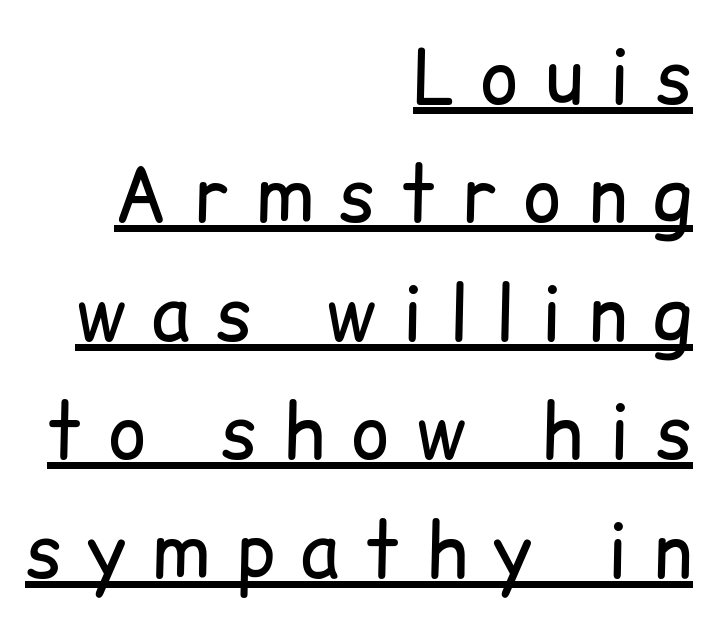
The image shows 74 px regular-weight sans-serif type, upright; set right-aligned, normal line spacing (1.6x), unusually wide letter spacing (+0.35 em), underlined; low stroke contrast and a medium x-height.
